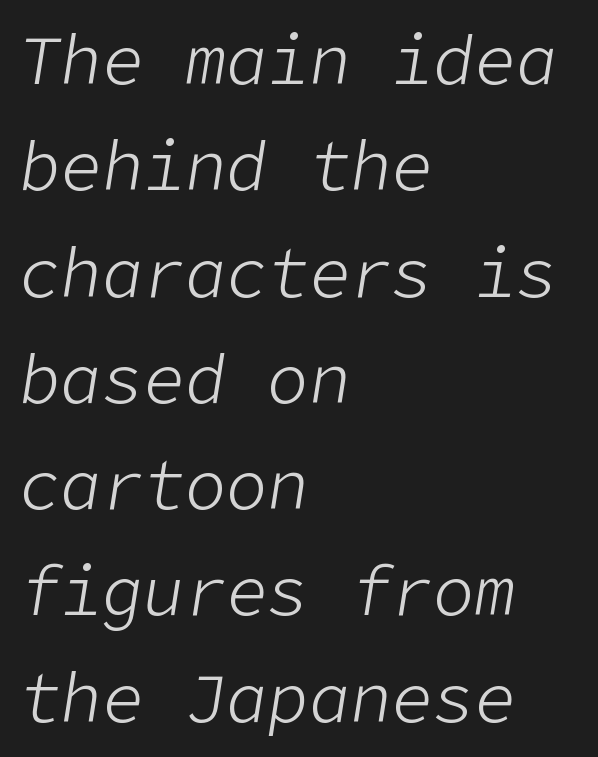
Q: Is the text bold? A: No.
Q: Is the text italic (slanted)? A: Yes, it leans right by about 9 degrees.
Q: Is the text underlined? A: No.
Q: How is the paragraph aligned? A: Left-aligned.
Q: Is the spacing between letters normal or unusually wide? A: Normal.
Q: Is the spacing between lines tight, normal or loose? A: Normal.
Q: Width (condensed, normal, or wide)? A: Normal.
Q: Stroke contrast? A: Low.
Q: x-height? A: Medium.
